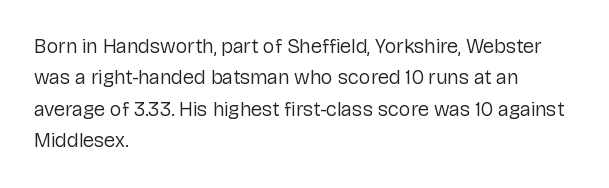
The image shows 20 px text type, upright; set left-aligned, normal line spacing (1.57x), normal letter spacing, not underlined.
